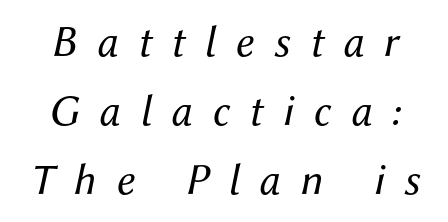
The image shows 44 px regular-weight type, italic (leaning right); set centered, normal line spacing (1.57x), unusually wide letter spacing (+0.45 em), not underlined; medium stroke contrast and a medium x-height.
